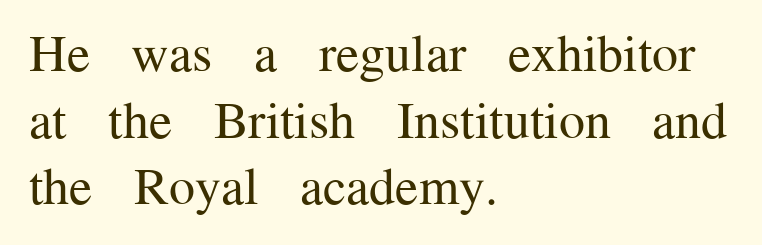
Q: Is the text bold? A: No.
Q: Is the text italic (slanted)? A: No, it is upright.
Q: Is the typeface a serif or a sans-serif typeface? A: Serif.
Q: Is the text underlined? A: No.
Q: How is the paragraph aligned? A: Left-aligned.
Q: Is the spacing between letters normal or unusually wide? A: Normal.
Q: Is the spacing between lines tight, normal or loose? A: Normal.
Q: Width (condensed, normal, or wide)? A: Normal.
Q: Stroke contrast? A: Medium.
Q: x-height? A: Medium.
Q: Monospaced? A: No.
